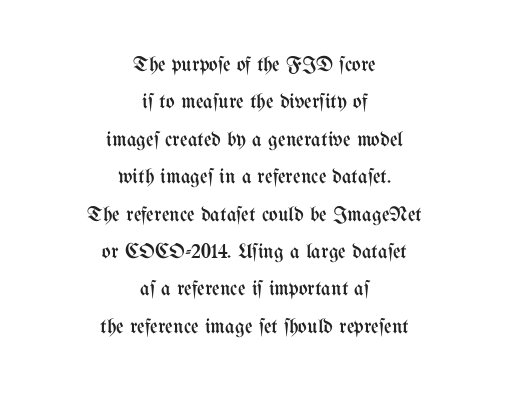
{"italic": "no", "bold": "no", "underline": "no", "align": "center", "line_spacing_ratio": 1.78, "letter_spacing": "normal", "letter_spacing_em": 0.0, "glyph_px": 21}
